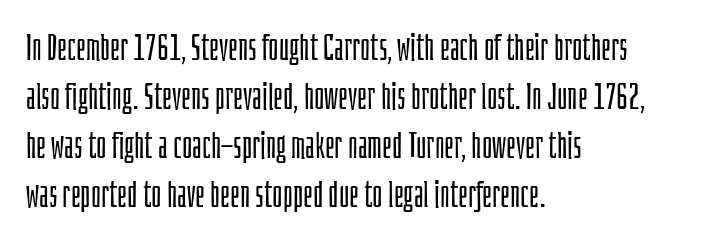
{"serif": "no", "italic": "no", "bold": "no", "weight": "light", "width": "condensed", "stroke_contrast": "low", "x_height": "large", "monospaced": "no", "underline": "no", "align": "left", "line_spacing": "normal", "line_spacing_ratio": 1.4, "letter_spacing": "normal", "letter_spacing_em": 0.0, "glyph_px": 35}
